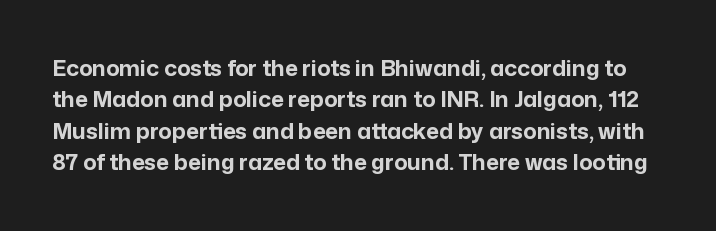
{"italic": "no", "bold": "yes", "underline": "no", "line_spacing": "normal", "line_spacing_ratio": 1.43, "letter_spacing": "normal", "letter_spacing_em": 0.0, "glyph_px": 22}
